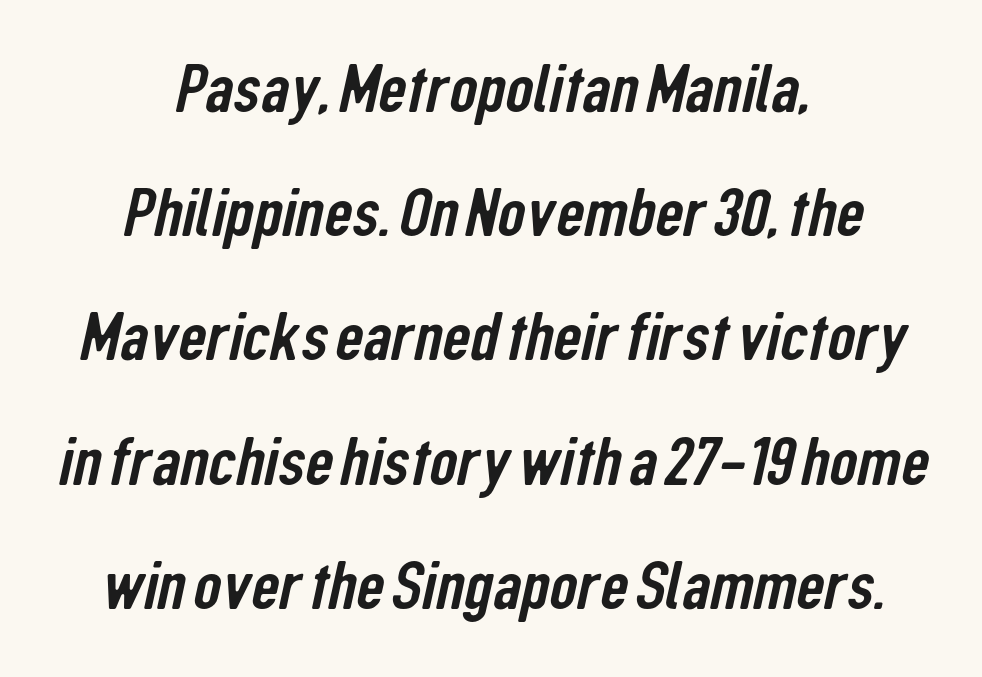
Is this a fixed-width face? No — the glyphs have proportional, varying widths. You could call the tracking neutral — neither tight nor loose. The designer went with a sans here, leaving each stem footless. Quick note: underline off.
